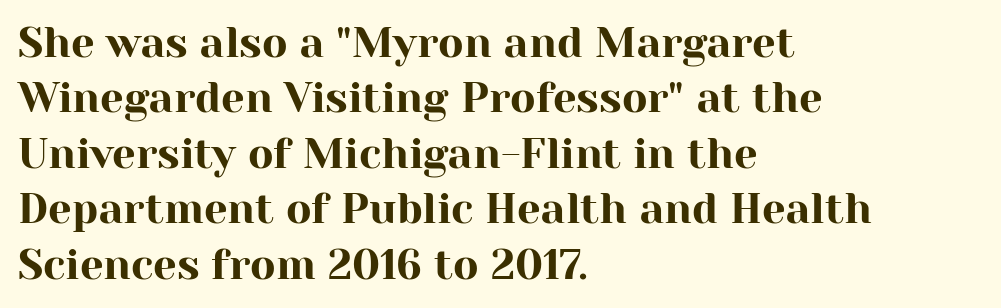
{"serif": "yes", "italic": "no", "width": "normal", "stroke_contrast": "high", "x_height": "medium", "monospaced": "no", "underline": "no", "align": "left", "line_spacing": "normal", "line_spacing_ratio": 1.32, "letter_spacing": "normal", "letter_spacing_em": 0.0, "glyph_px": 42}
